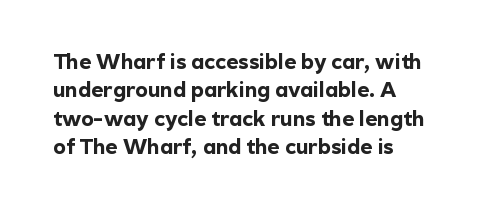
The image shows 21 px bold type, upright; set normal line spacing (1.35x), normal letter spacing, not underlined.
